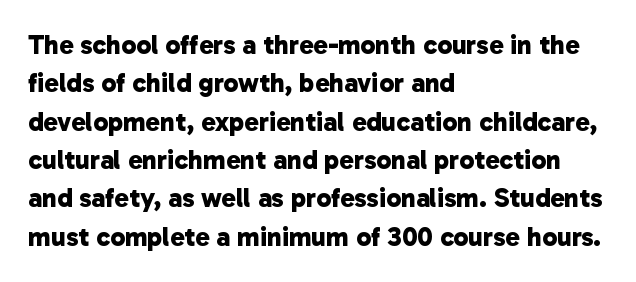
Q: Is the text bold? A: Yes.
Q: Is the text underlined? A: No.
Q: How is the paragraph aligned? A: Left-aligned.
Q: Is the spacing between letters normal or unusually wide? A: Normal.
Q: Is the spacing between lines tight, normal or loose? A: Normal.
